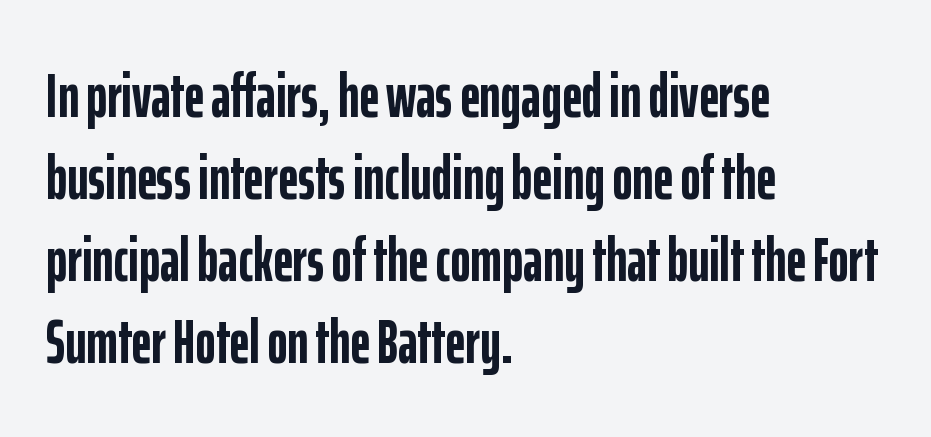
The image shows 62 px semibold, condensed sans-serif type, upright; set left-aligned, normal line spacing (1.32x), normal letter spacing, not underlined; low stroke contrast and a medium x-height.
